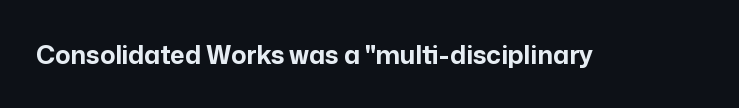
{"italic": "no", "bold": "yes", "underline": "no", "letter_spacing": "normal", "letter_spacing_em": 0.0, "glyph_px": 25}
